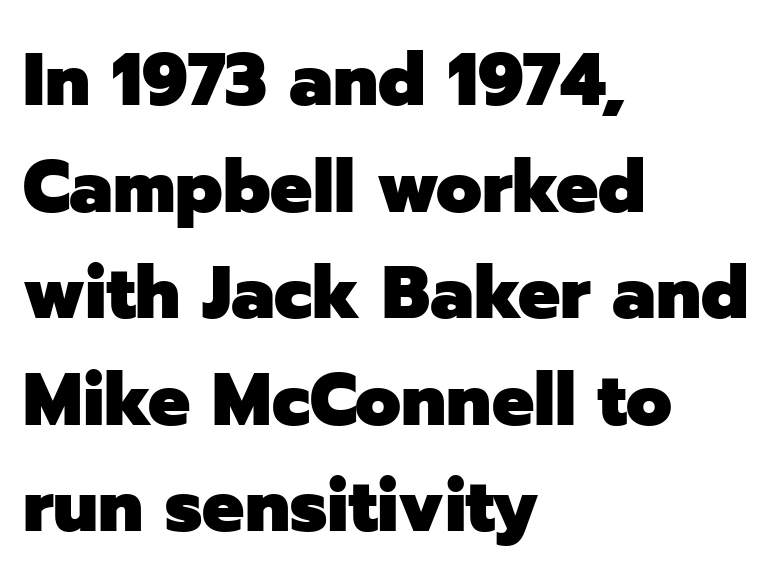
{"serif": "no", "italic": "no", "bold": "yes", "weight": "heavy", "width": "normal", "stroke_contrast": "low", "x_height": "medium", "monospaced": "no", "underline": "no", "align": "left", "line_spacing": "normal", "line_spacing_ratio": 1.44, "letter_spacing": "normal", "letter_spacing_em": 0.0, "glyph_px": 74}
